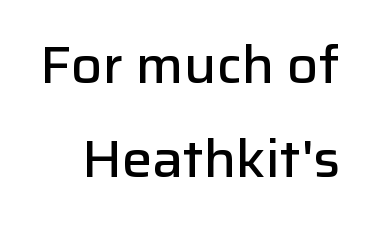
{"serif": "no", "italic": "no", "bold": "semi", "weight": "semibold", "width": "normal", "stroke_contrast": "low", "x_height": "medium", "monospaced": "no", "underline": "no", "line_spacing_ratio": 1.85, "letter_spacing": "normal", "letter_spacing_em": 0.0, "glyph_px": 51}
